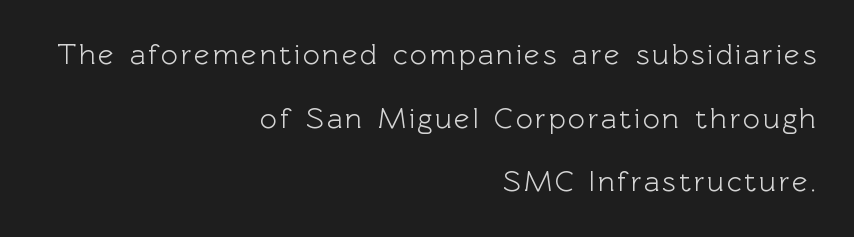
{"serif": "no", "italic": "no", "width": "normal", "x_height": "medium", "monospaced": "no", "underline": "no", "align": "right", "line_spacing": "loose", "line_spacing_ratio": 2.19, "glyph_px": 29}
